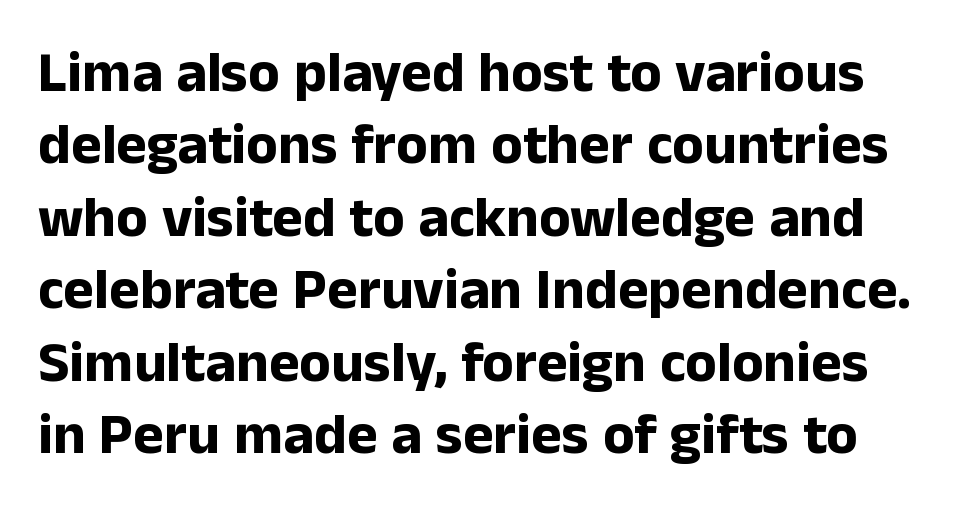
Q: Is the text bold? A: Yes.
Q: Is the text italic (slanted)? A: No, it is upright.
Q: Is the typeface a serif or a sans-serif typeface? A: Sans-serif.
Q: Is the text underlined? A: No.
Q: Is the spacing between letters normal or unusually wide? A: Normal.
Q: Is the spacing between lines tight, normal or loose? A: Normal.
Q: Width (condensed, normal, or wide)? A: Normal.
Q: Stroke contrast? A: Low.
Q: x-height? A: Medium.
Q: Monospaced? A: No.
